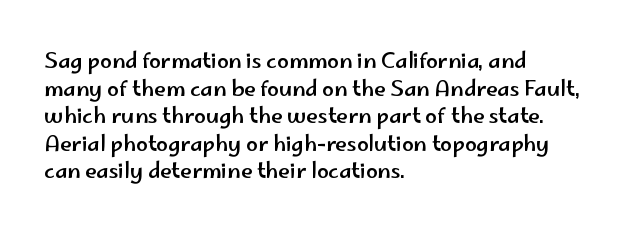
{"italic": "no", "underline": "no", "align": "left", "line_spacing": "normal", "line_spacing_ratio": 1.31, "letter_spacing": "normal", "letter_spacing_em": 0.0, "glyph_px": 21}
